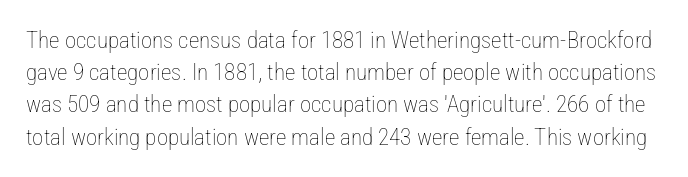
{"italic": "no", "bold": "no", "underline": "no", "line_spacing": "normal", "line_spacing_ratio": 1.4, "letter_spacing": "normal", "letter_spacing_em": 0.0, "glyph_px": 23}
